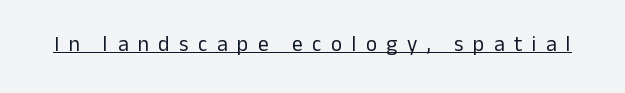
The specimen reads as upright at a glance. This reads as an unemphasized weight, regular at the heaviest. Does extra space separate the letters? Yes, quite a lot of it. This sample carries an underscore along the baseline area.
